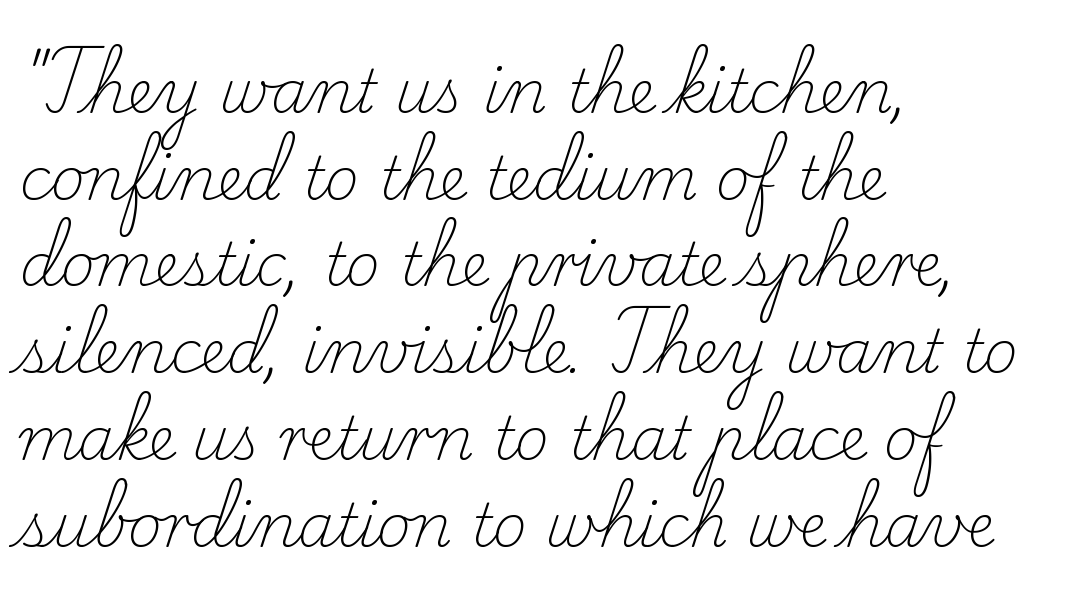
The image shows 59 px light serif type; set left-aligned, normal line spacing (1.47x), normal letter spacing, not underlined; low stroke contrast and a small x-height.
